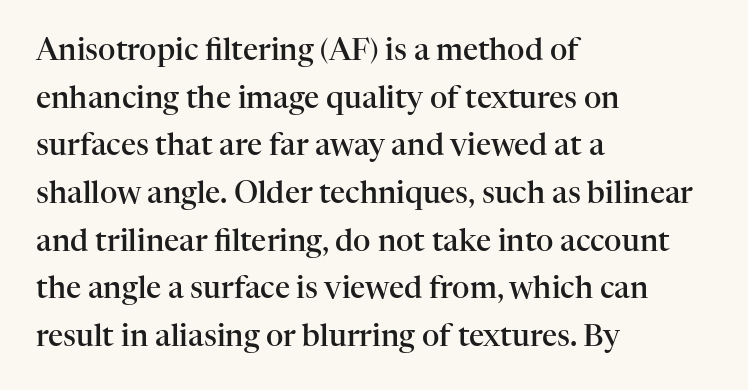
Q: Is the text bold? A: Semi-bold.
Q: Is the text italic (slanted)? A: No, it is upright.
Q: Is the typeface a serif or a sans-serif typeface? A: Serif.
Q: Is the text underlined? A: No.
Q: How is the paragraph aligned? A: Left-aligned.
Q: Is the spacing between letters normal or unusually wide? A: Normal.
Q: Is the spacing between lines tight, normal or loose? A: Normal.
Q: Width (condensed, normal, or wide)? A: Normal.
Q: Stroke contrast? A: High.
Q: x-height? A: Medium.
Q: Monospaced? A: No.
